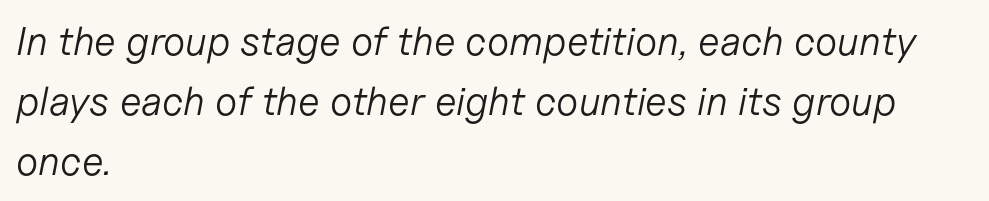
Q: Is the text bold? A: No.
Q: Is the text italic (slanted)? A: Yes, it leans right by about 11 degrees.
Q: Is the text underlined? A: No.
Q: How is the paragraph aligned? A: Left-aligned.
Q: Is the spacing between letters normal or unusually wide? A: Normal.
Q: Is the spacing between lines tight, normal or loose? A: Normal.
Q: Width (condensed, normal, or wide)? A: Normal.
Q: Stroke contrast? A: Low.
Q: x-height? A: Medium.
Q: Monospaced? A: No.
